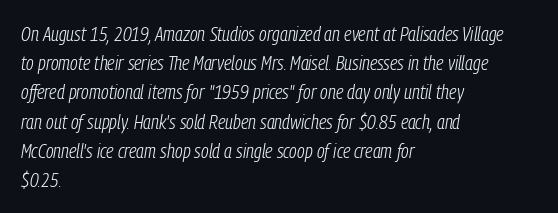
The image shows 20 px text type, italic (leaning right); set left-aligned, normal line spacing (1.46x), normal letter spacing, not underlined.
